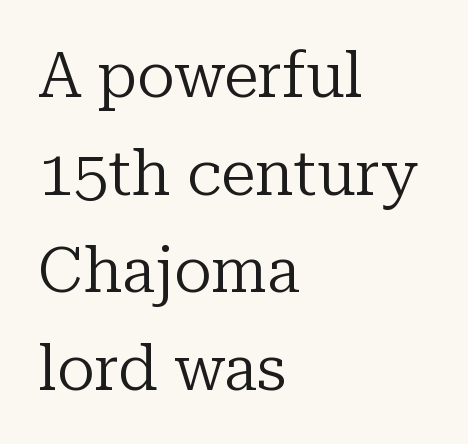
{"serif": "yes", "italic": "no", "bold": "no", "weight": "regular", "width": "normal", "stroke_contrast": "low", "x_height": "medium", "monospaced": "no", "underline": "no", "align": "left", "line_spacing": "normal", "line_spacing_ratio": 1.55, "letter_spacing": "normal", "letter_spacing_em": 0.0, "glyph_px": 63}
